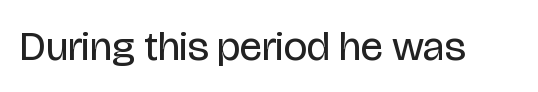
The image shows 42 px regular-weight, condensed sans-serif type, upright; set normal letter spacing, not underlined; low stroke contrast and a large x-height.
